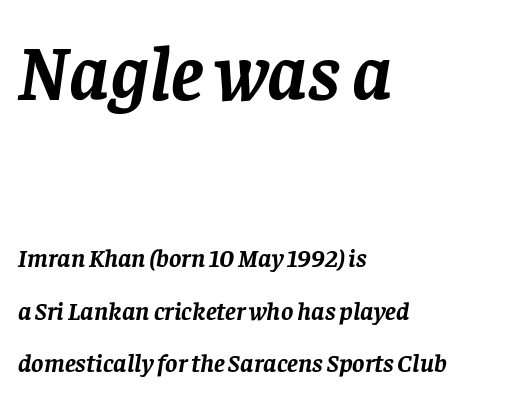
The face used here has the dense, thick strokes of a bold. Anything drawn beneath the words? Only blank space. Bigger letters appear in the top chunk; the bottom chunk is reduced. Spacing verdict: proportional, widths tailored to each character. Interline gaps are noticeably wide in this sample.
